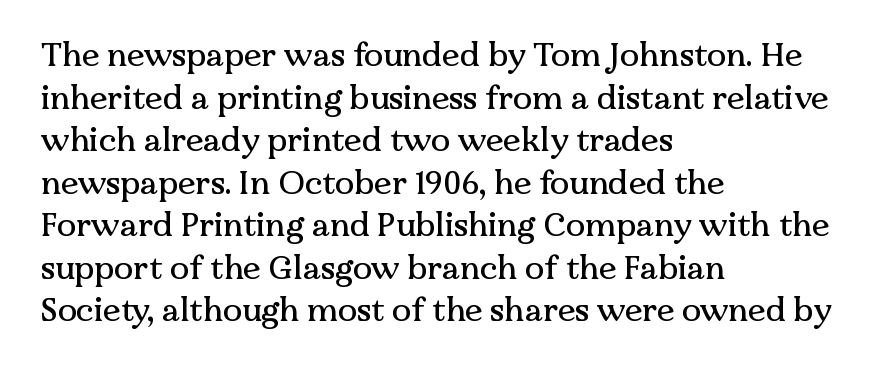
Is there much room between lines? A standard amount, neither cramped nor airy. The type family on display is of the serif kind. The type is set solid horizontally, with unmodified tracking. The setting favours the left margin, as ordinary paragraphs usually do.
